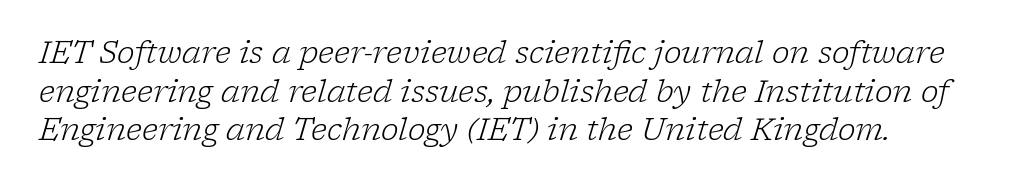
Q: Is the text bold? A: No.
Q: Is the text italic (slanted)? A: Yes, it leans right by about 17 degrees.
Q: Is the typeface a serif or a sans-serif typeface? A: Serif.
Q: Is the text underlined? A: No.
Q: How is the paragraph aligned? A: Left-aligned.
Q: Is the spacing between letters normal or unusually wide? A: Normal.
Q: Is the spacing between lines tight, normal or loose? A: Normal.
Q: Width (condensed, normal, or wide)? A: Normal.
Q: Stroke contrast? A: Low.
Q: x-height? A: Medium.
Q: Monospaced? A: No.
